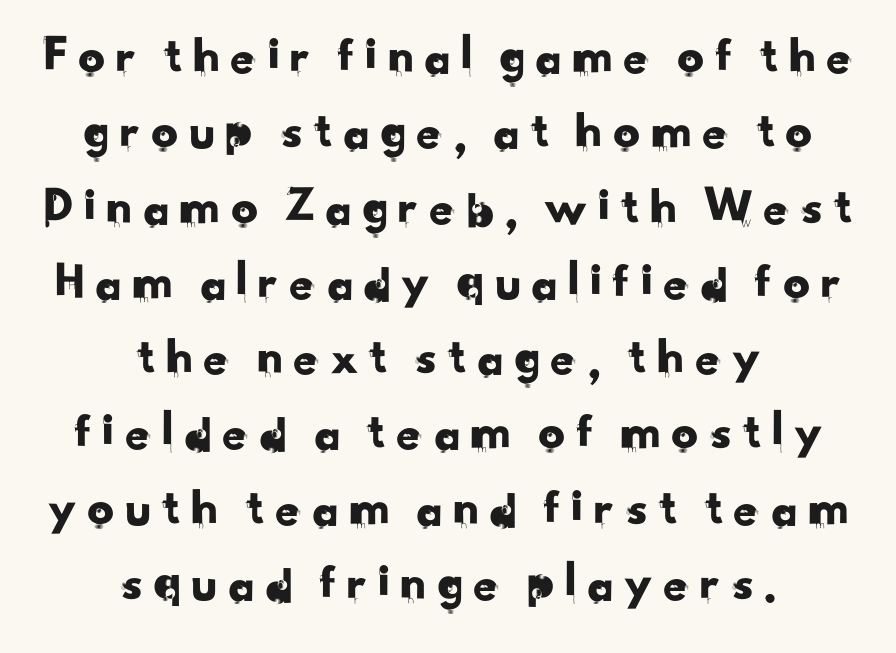
The image shows 53 px sans-serif type; set centered, normal line spacing (1.42x), not underlined; low stroke contrast and a small x-height.
